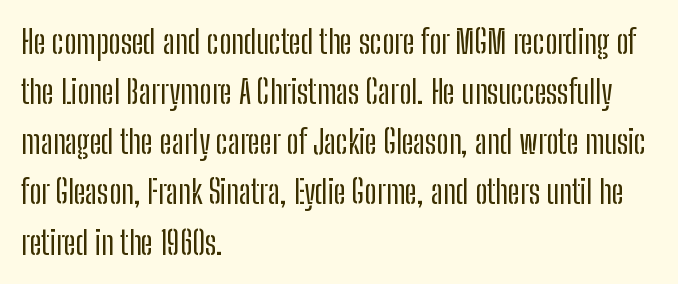
Q: Is the text italic (slanted)? A: No, it is upright.
Q: Is the typeface a serif or a sans-serif typeface? A: Sans-serif.
Q: Is the text underlined? A: No.
Q: How is the paragraph aligned? A: Left-aligned.
Q: Is the spacing between letters normal or unusually wide? A: Normal.
Q: Is the spacing between lines tight, normal or loose? A: Normal.
Q: Width (condensed, normal, or wide)? A: Condensed.
Q: Stroke contrast? A: Low.
Q: x-height? A: Medium.
Q: Monospaced? A: No.
